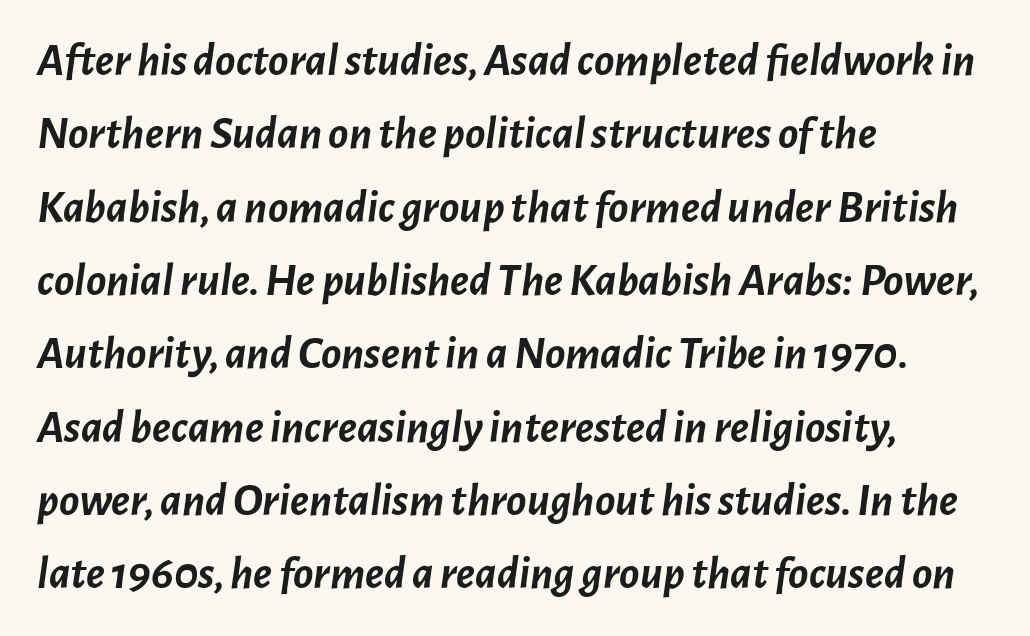
{"italic": "yes", "lean": "right", "slant_degrees": 7, "bold": "yes", "weight": "semibold", "width": "normal", "stroke_contrast": "low", "x_height": "medium", "monospaced": "no", "underline": "no", "align": "left", "line_spacing": "normal", "line_spacing_ratio": 1.56, "letter_spacing": "normal", "letter_spacing_em": 0.0, "glyph_px": 47}
